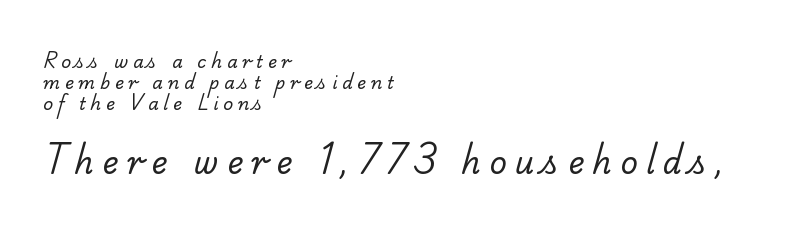
{"bold": "no", "weight": "regular", "width": "normal", "stroke_contrast": "low", "x_height": "small", "monospaced": "no", "underline": "no", "align": "left", "line_spacing_ratio": 1.23, "letter_spacing": "wide", "letter_spacing_em": 0.28, "larger_block": "second", "size_ratio": 1.76, "glyph_px": 30}
